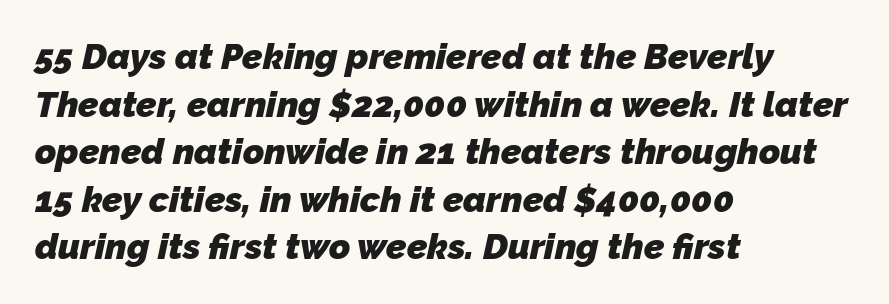
{"serif": "no", "bold": "yes", "weight": "heavy", "width": "normal", "stroke_contrast": "low", "x_height": "medium", "monospaced": "no", "underline": "no", "align": "left", "line_spacing": "normal", "line_spacing_ratio": 1.32, "letter_spacing": "normal", "letter_spacing_em": 0.0, "glyph_px": 36}
